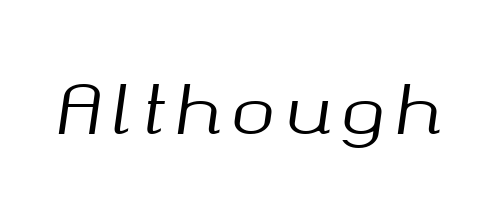
{"italic": "yes", "lean": "right", "slant_degrees": 8, "width": "normal", "stroke_contrast": "medium", "x_height": "medium", "monospaced": "no", "underline": "no", "glyph_px": 66}
